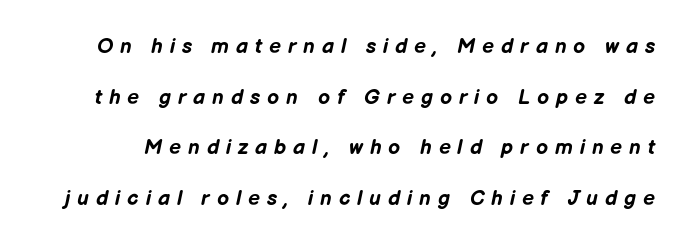
The image shows 21 px bold type, italic (leaning right); set loose line spacing (2.41x), unusually wide letter spacing (+0.33 em), not underlined.
